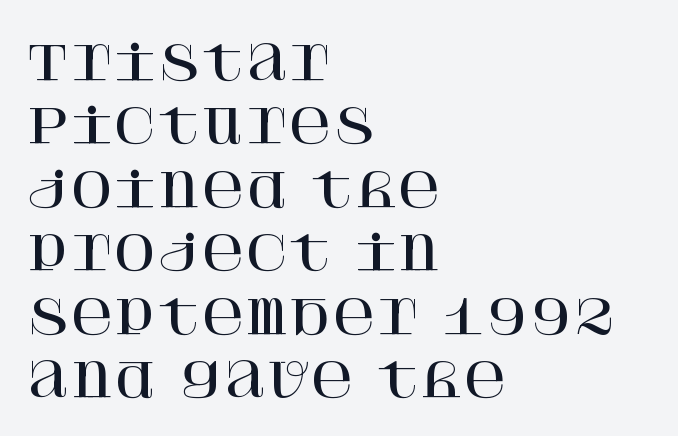
Q: Is the text italic (slanted)? A: No, it is upright.
Q: Is the typeface a serif or a sans-serif typeface? A: Serif.
Q: Is the text underlined? A: No.
Q: How is the paragraph aligned? A: Left-aligned.
Q: Is the spacing between letters normal or unusually wide? A: Normal.
Q: Is the spacing between lines tight, normal or loose? A: Normal.
Q: Width (condensed, normal, or wide)? A: Normal.
Q: Stroke contrast? A: High.
Q: x-height? A: Large.
